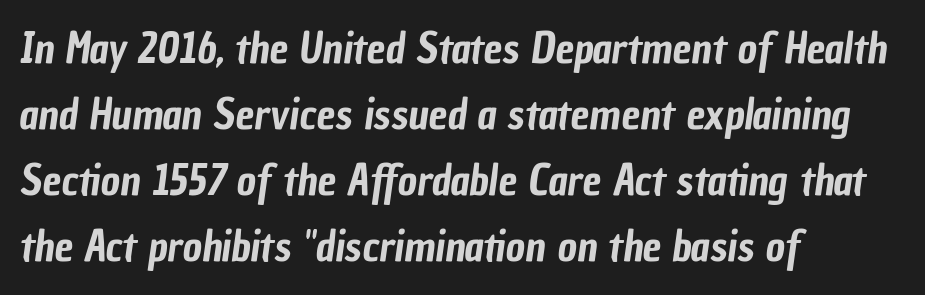
How would I describe the line gaps? Plain and ordinary. Unlike a traditional serif, this face leaves its strokes unadorned. A typesetter would call this proportional, since set widths differ per character. Words float on clear page, feet unadorned.
